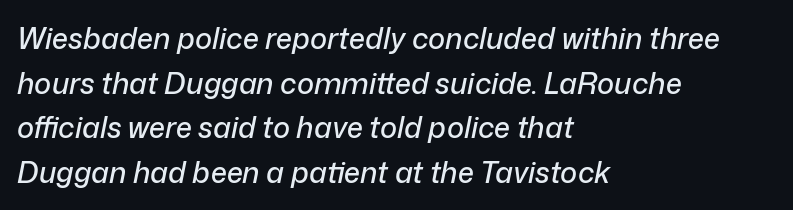
{"italic": "yes", "lean": "right", "slant_degrees": 12, "width": "normal", "stroke_contrast": "low", "x_height": "medium", "monospaced": "no", "underline": "no", "align": "left", "line_spacing": "normal", "line_spacing_ratio": 1.54, "letter_spacing": "normal", "letter_spacing_em": 0.0, "glyph_px": 29}
